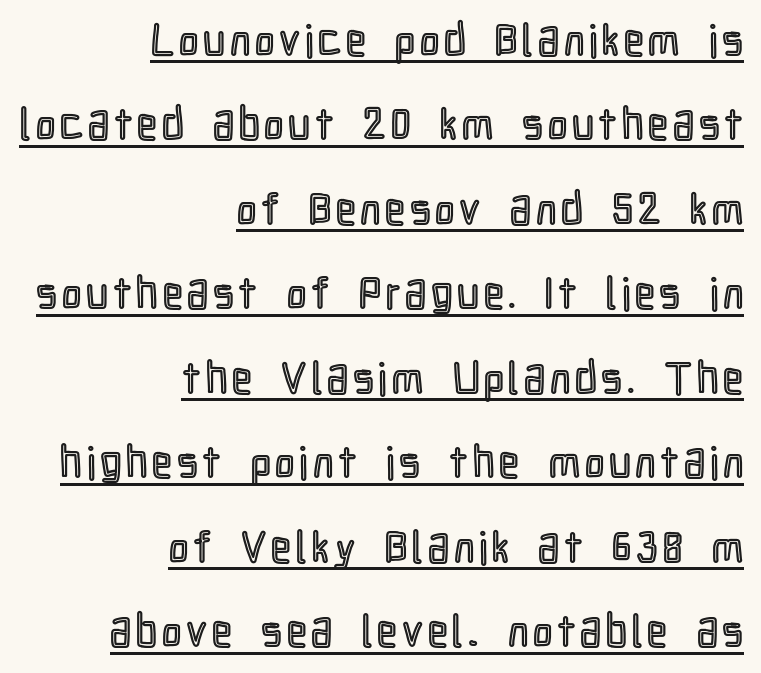
The image shows 44 px condensed type, upright; set right-aligned, loose line spacing (1.92x), underlined; a medium x-height.
